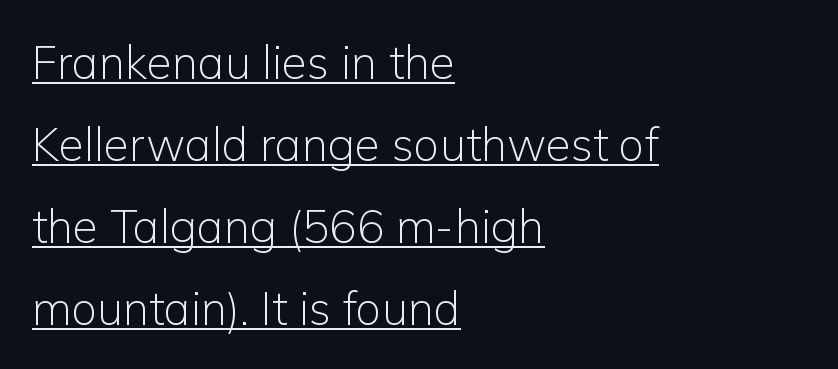
Q: Is the text bold? A: No.
Q: Is the text italic (slanted)? A: No, it is upright.
Q: Is the typeface a serif or a sans-serif typeface? A: Sans-serif.
Q: Is the text underlined? A: Yes.
Q: How is the paragraph aligned? A: Left-aligned.
Q: Is the spacing between letters normal or unusually wide? A: Normal.
Q: Width (condensed, normal, or wide)? A: Normal.
Q: Stroke contrast? A: Low.
Q: x-height? A: Medium.
Q: Monospaced? A: No.
